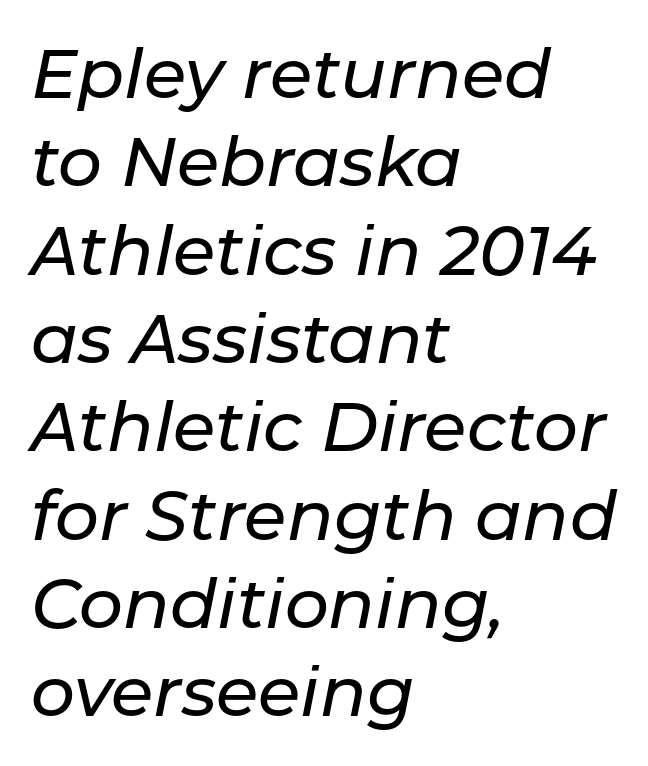
The image shows 69 px text type, italic (leaning right); set left-aligned, normal line spacing (1.28x), normal letter spacing, not underlined; low stroke contrast and a medium x-height.
